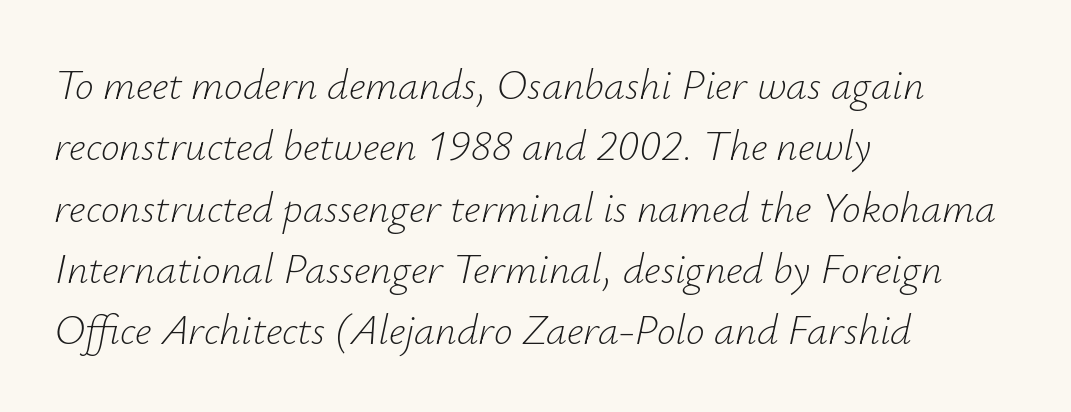
No extra tracking has been applied to these lines. Summary of weight: not heavy and not bold. Bare-footed words on every line. Alignment: flush left.
